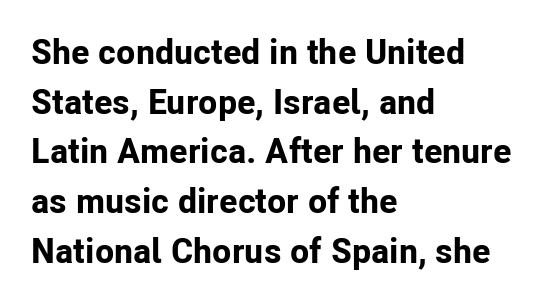
How would I describe the line gaps? Plain and ordinary. The passage is arranged the way most books set body copy — flush left. The passage shown is emphatically bold. Upright lettering throughout. Is the letter spacing exaggerated? No — it looks like the ordinary default. No word sits above an underline.
